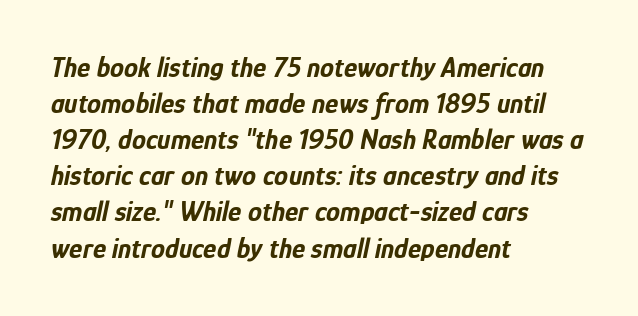
{"italic": "yes", "lean": "right", "slant_degrees": 12, "bold": "yes", "weight": "bold", "width": "condensed", "stroke_contrast": "low", "x_height": "medium", "monospaced": "no", "underline": "no", "align": "left", "line_spacing": "normal", "line_spacing_ratio": 1.29, "letter_spacing": "normal", "letter_spacing_em": 0.0, "glyph_px": 28}
